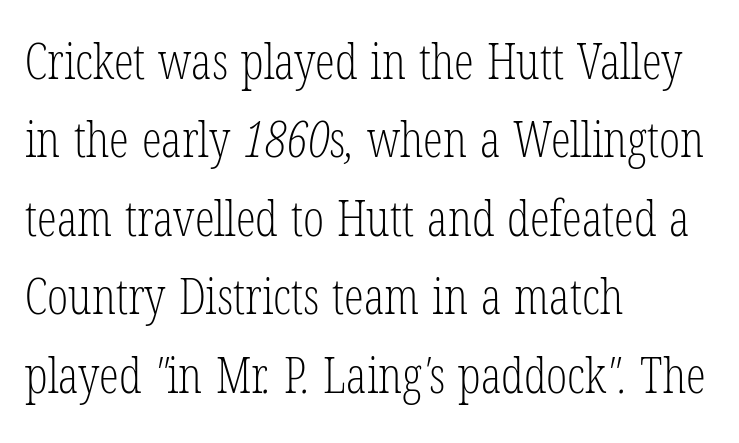
{"serif": "yes", "bold": "no", "weight": "light", "width": "condensed", "stroke_contrast": "low", "x_height": "medium", "monospaced": "no", "underline": "no", "align": "left", "line_spacing": "normal", "line_spacing_ratio": 1.57, "letter_spacing": "normal", "letter_spacing_em": 0.0, "glyph_px": 50}
